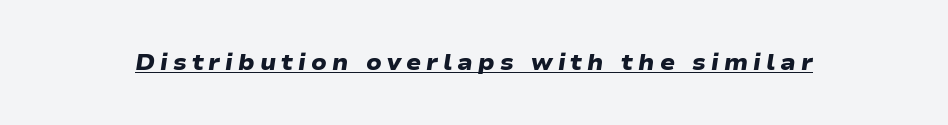
The image shows 22 px bold type; set unusually wide letter spacing (+0.23 em), underlined.
